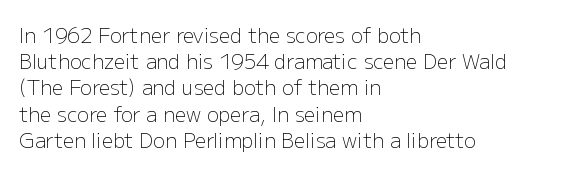
No chunkiness to these letters — they're not bold. Alignment: flush left. Do the letters lean? They stand straight. Horizontal bands of white between lines are of average thickness. Has an underline been added? It has not. Is the letter spacing exaggerated? No — it looks like the ordinary default.
